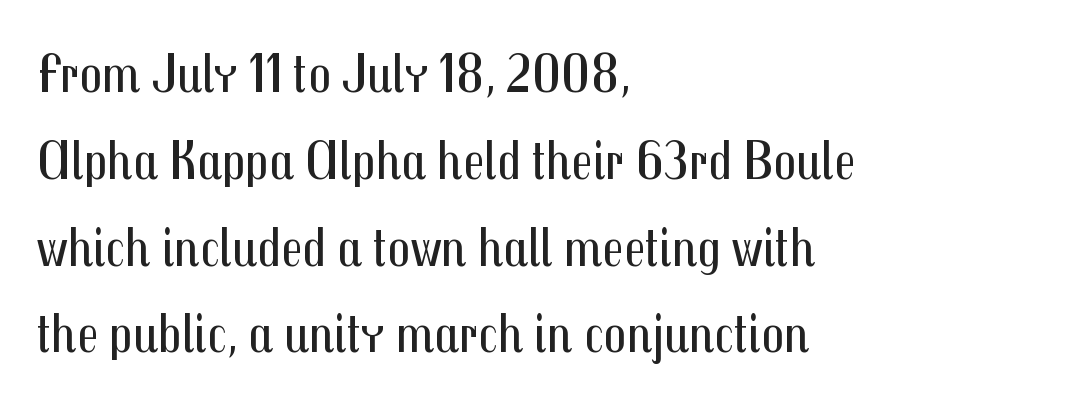
The cut favours lightness, reaching ordinary text weight at its darkest. When letters stand straight like this, we call the style roman or upright. Letters rest on an invisible, unmarked baseline. Notice how descenders clear the ascenders below comfortably — that's standard leading. The line texture is even and compact thanks to regular tracking. No feet cap the strokes, marking this as sans-serif type.
